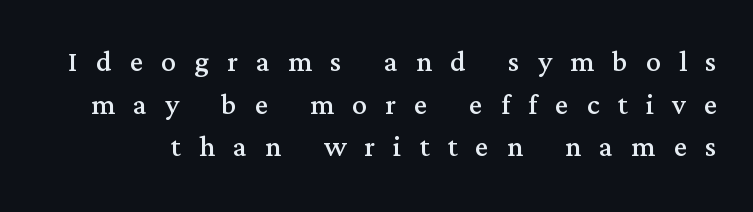
The image shows 37 px regular-weight serif type, upright; set tight line spacing (1.15x), unusually wide letter spacing (+0.49 em), not underlined; medium stroke contrast and a medium x-height.
